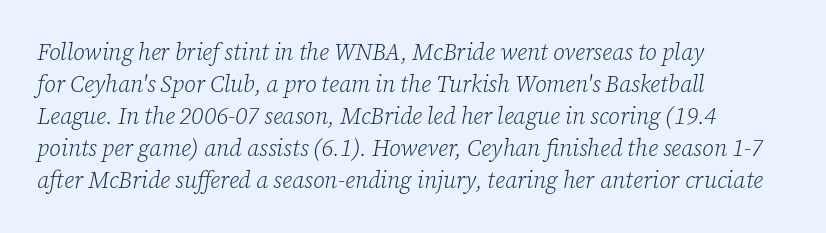
The image shows 23 px text type, italic (leaning right); set left-aligned, normal line spacing (1.39x), normal letter spacing, not underlined.
